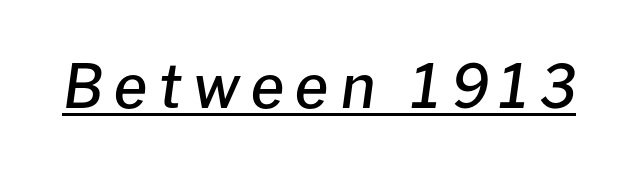
What weight is shown? A semibold, between regular and bold. Is this a fixed-width face? No — the glyphs have proportional, varying widths. Would a proofreader flag this as italicized? Yes. The passage shown is underscored from start to finish.
